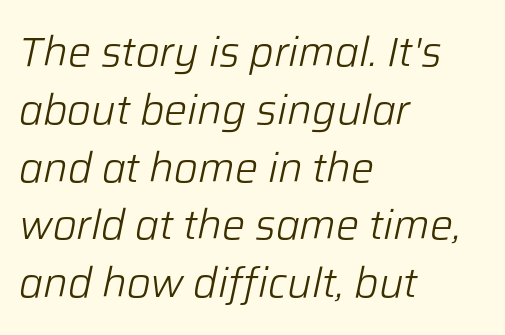
The image shows 41 px light type, italic (leaning right); set left-aligned, normal line spacing (1.41x), normal letter spacing, not underlined; low stroke contrast and a medium x-height.
